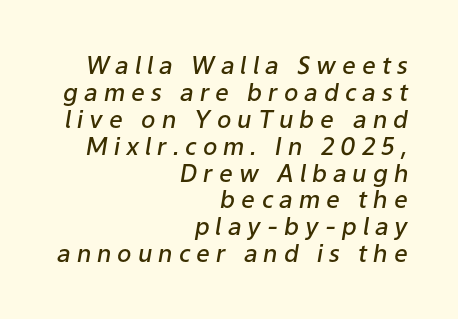
The image shows 24 px text type, italic (leaning right); set right-aligned, tight line spacing (1.12x), unusually wide letter spacing (+0.25 em), not underlined.
